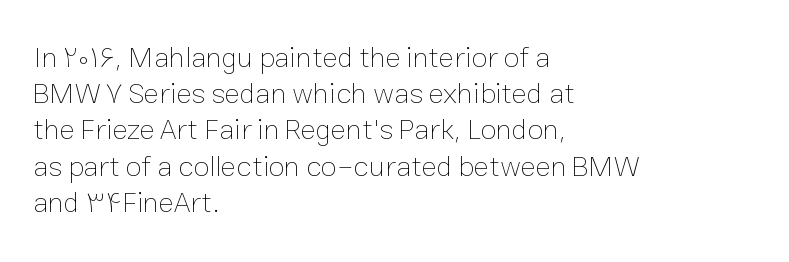
Q: Is the text bold? A: No.
Q: Is the text italic (slanted)? A: No, it is upright.
Q: Is the text underlined? A: No.
Q: How is the paragraph aligned? A: Left-aligned.
Q: Is the spacing between letters normal or unusually wide? A: Normal.
Q: Is the spacing between lines tight, normal or loose? A: Normal.
Q: Width (condensed, normal, or wide)? A: Normal.
Q: Stroke contrast? A: Low.
Q: x-height? A: Medium.
Q: Monospaced? A: No.
